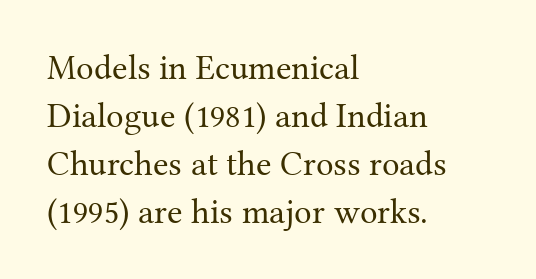
The image shows 35 px regular-weight serif type, upright; set left-aligned, normal line spacing (1.37x), normal letter spacing, not underlined; medium stroke contrast and a medium x-height.
